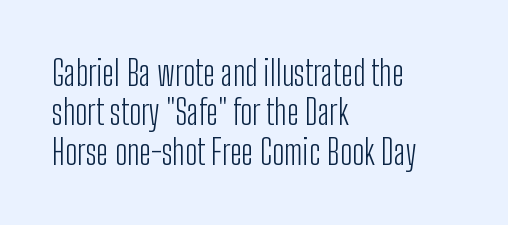
Posture: straight, roman, zero tilt. The typesetting does not lean heavy: it is not bold. A typesetter would call this zero additional tracking. This rendering employs a face without finishing strokes, i.e., a sans-serif. Every row of glyphs begins at an identical x-position on the left.
